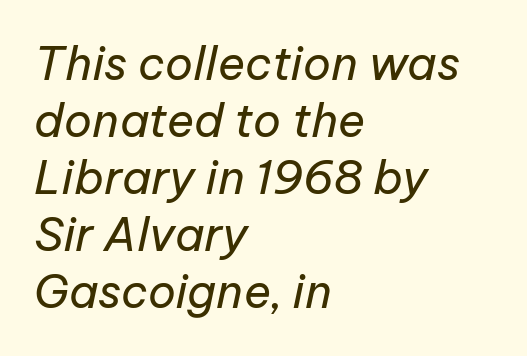
The image shows 46 px regular-weight type, italic (leaning right); set left-aligned, line spacing 1.24x, normal letter spacing, not underlined; low stroke contrast and a medium x-height.
